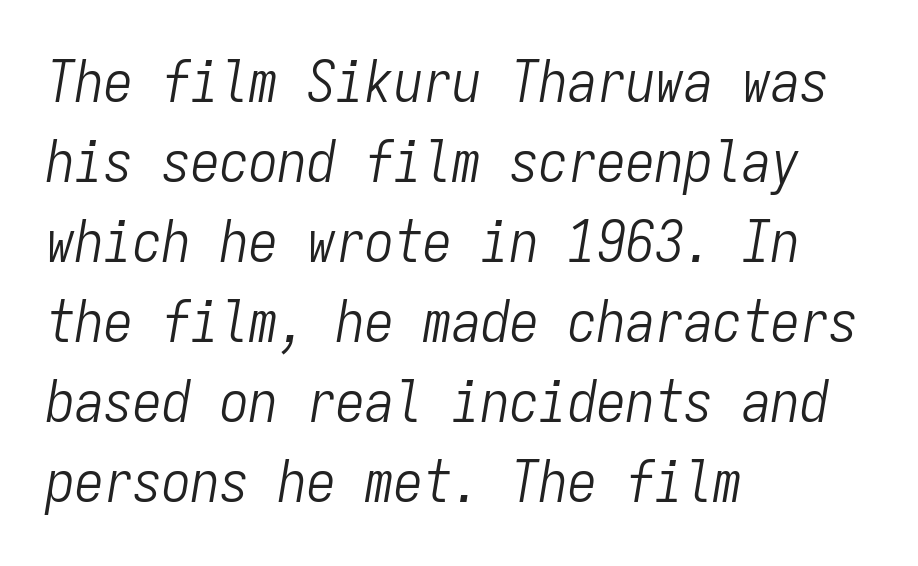
Caption: standard tracking, unaltered. The face used here has a pronounced slope to its letters. Is the stroke heavy? The answer is a plain regular-or-lighter. Bare-footed words on every line. Compared with a centered layout, this one pins lines to the left instead. Fixed-width glyphs throughout — classic coding-font behaviour.
